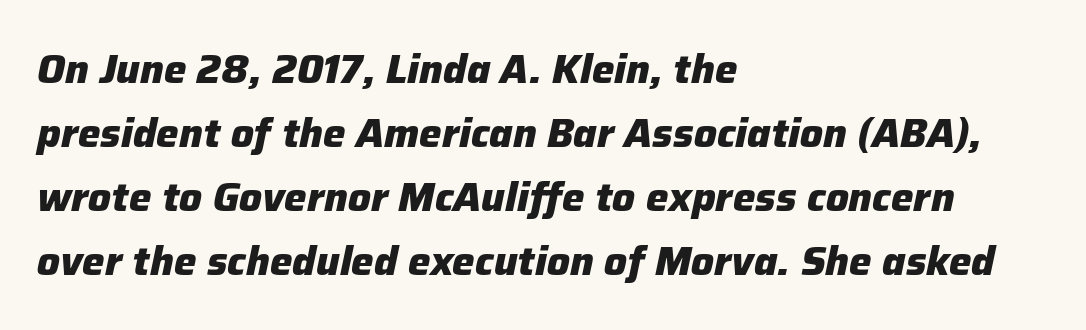
A typesetter would call this proportional, since set widths differ per character. Posture: slanted. The space directly below the letters is spotless. Short note: letters normally spaced.
